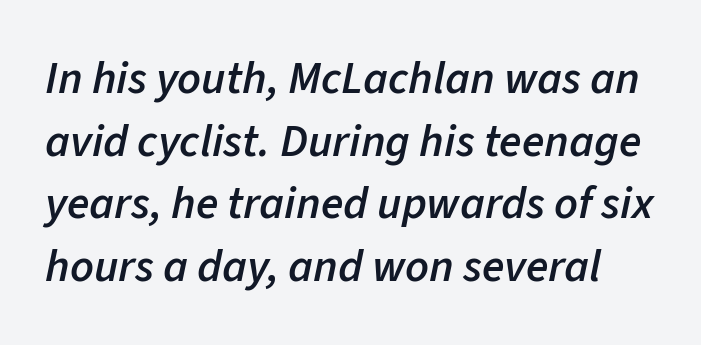
The image shows 46 px semibold type, italic (leaning right); set normal line spacing (1.36x), normal letter spacing, not underlined; low stroke contrast and a medium x-height.
